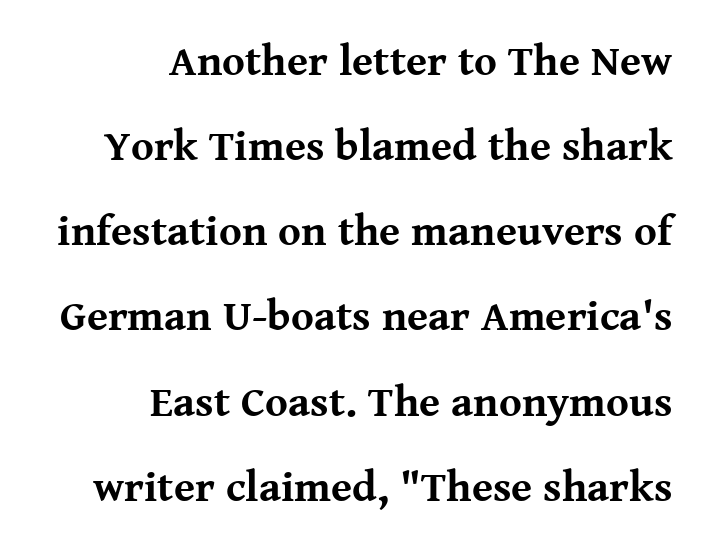
Q: Is the text bold? A: Yes.
Q: Is the text italic (slanted)? A: No, it is upright.
Q: Is the typeface a serif or a sans-serif typeface? A: Serif.
Q: Is the text underlined? A: No.
Q: How is the paragraph aligned? A: Right-aligned.
Q: Is the spacing between letters normal or unusually wide? A: Normal.
Q: Is the spacing between lines tight, normal or loose? A: Loose.
Q: Width (condensed, normal, or wide)? A: Normal.
Q: Stroke contrast? A: Medium.
Q: x-height? A: Medium.
Q: Monospaced? A: No.
